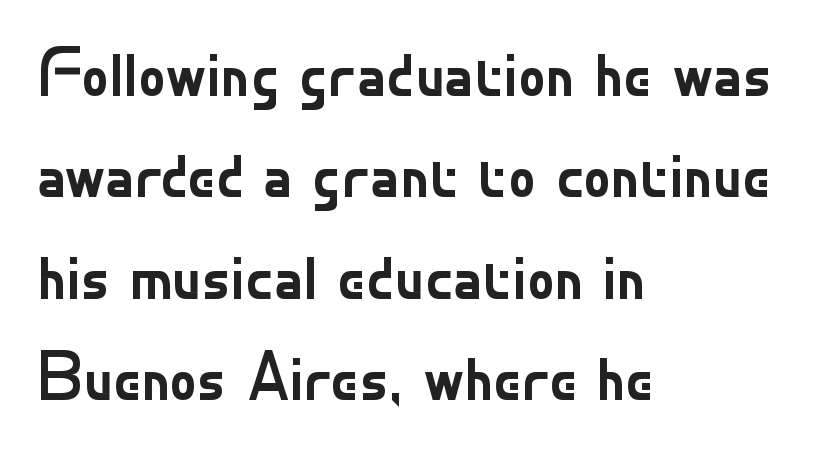
Q: Is the text bold? A: No.
Q: Is the text italic (slanted)? A: No, it is upright.
Q: Is the typeface a serif or a sans-serif typeface? A: Sans-serif.
Q: Is the text underlined? A: No.
Q: How is the paragraph aligned? A: Left-aligned.
Q: Is the spacing between letters normal or unusually wide? A: Normal.
Q: Is the spacing between lines tight, normal or loose? A: Normal.
Q: Width (condensed, normal, or wide)? A: Normal.
Q: Stroke contrast? A: Low.
Q: x-height? A: Small.
Q: Monospaced? A: No.
